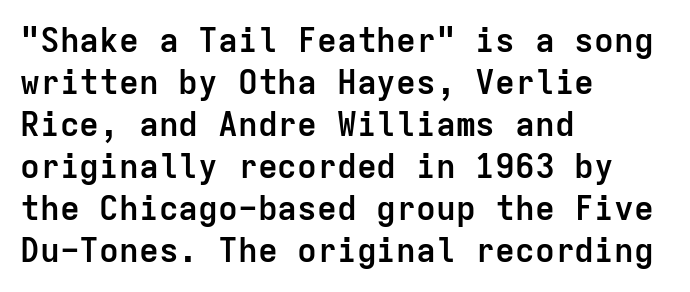
Q: Is the text bold? A: Yes.
Q: Is the text italic (slanted)? A: No, it is upright.
Q: Is the typeface a serif or a sans-serif typeface? A: Sans-serif.
Q: Is the text underlined? A: No.
Q: How is the paragraph aligned? A: Left-aligned.
Q: Is the spacing between letters normal or unusually wide? A: Normal.
Q: Is the spacing between lines tight, normal or loose? A: Normal.
Q: Width (condensed, normal, or wide)? A: Normal.
Q: Stroke contrast? A: Low.
Q: x-height? A: Medium.
Q: Monospaced? A: Yes.
